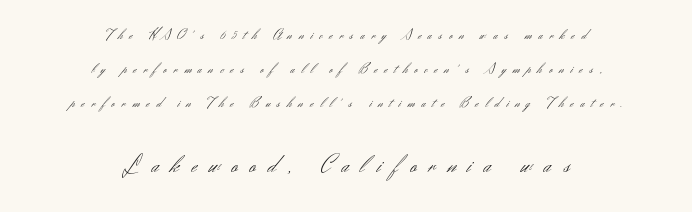
Q: Is the text bold? A: No.
Q: Is the text italic (slanted)? A: Yes.
Q: Is the text underlined? A: No.
Q: How is the paragraph aligned? A: Centered.
Q: Is the spacing between letters normal or unusually wide? A: Unusually wide.
Q: Is the spacing between lines tight, normal or loose? A: Loose.
Q: Which block of text is set in a larger size, the first (top) or the second (bottom)? A: The second (bottom) one.
